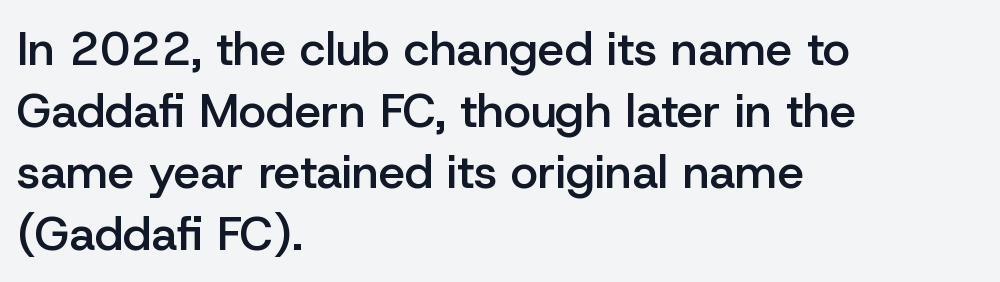
Here the designer chose a conventional face with non-uniform glyph widths. If you drew a ruler down the left edge, every line would touch it. Does the lettering tilt? It doesn't — this is upright. Honestly, the letter spacing is just normal — you wouldn't notice it.
